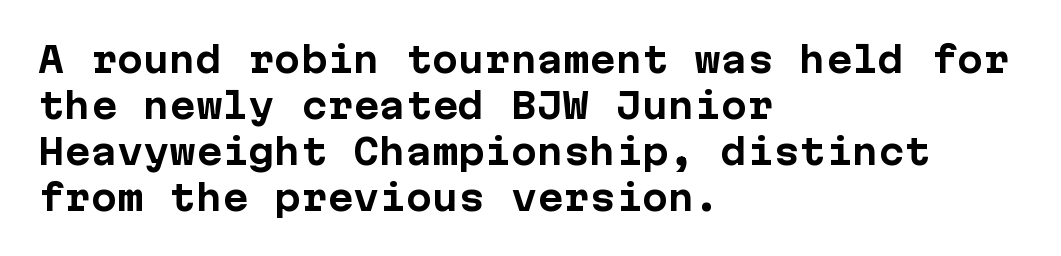
Descenders hang freely into open space. Summary of vertical rhythm: regular, with standard interline spacing. Upright lettering throughout. Heft: maximum for text — a bold. Letterform terminals end flat and unadorned throughout the passage.
